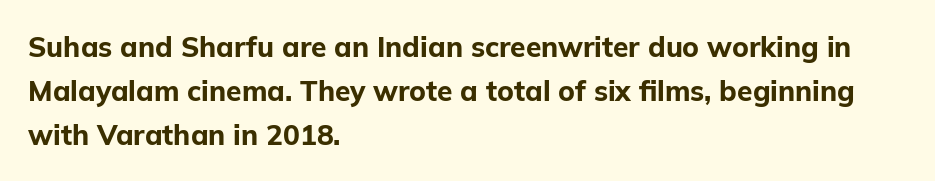
Q: Is the text bold? A: Yes.
Q: Is the text italic (slanted)? A: No, it is upright.
Q: Is the typeface a serif or a sans-serif typeface? A: Sans-serif.
Q: Is the text underlined? A: No.
Q: How is the paragraph aligned? A: Left-aligned.
Q: Is the spacing between letters normal or unusually wide? A: Normal.
Q: Is the spacing between lines tight, normal or loose? A: Normal.
Q: Width (condensed, normal, or wide)? A: Normal.
Q: Stroke contrast? A: Low.
Q: x-height? A: Medium.
Q: Monospaced? A: No.
